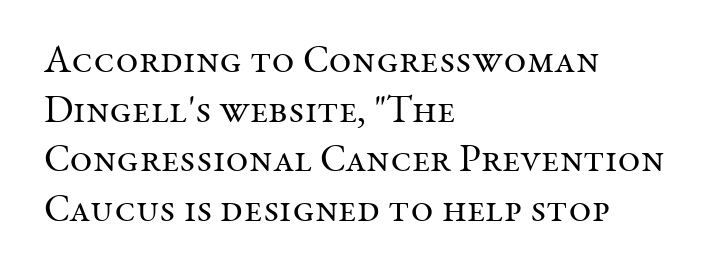
The image shows 39 px regular-weight serif type, upright; set left-aligned, normal line spacing (1.27x), normal letter spacing, not underlined; medium stroke contrast and a medium x-height.
